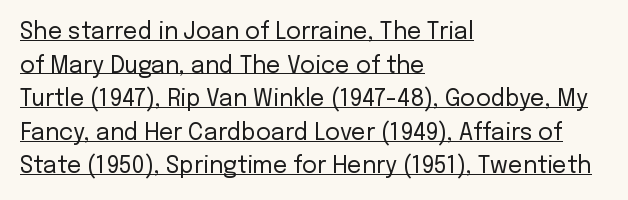
{"italic": "no", "bold": "no", "underline": "yes", "align": "left", "line_spacing": "normal", "line_spacing_ratio": 1.46, "letter_spacing": "normal", "letter_spacing_em": 0.0, "glyph_px": 23}
